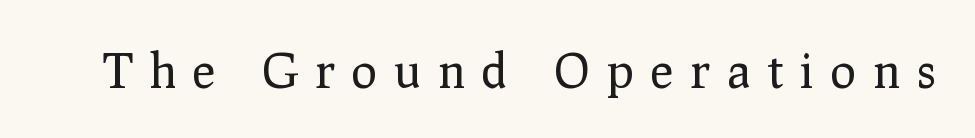
The image shows 48 px regular-weight serif type, upright; set unusually wide letter spacing (+0.36 em), not underlined; low stroke contrast and a medium x-height.
